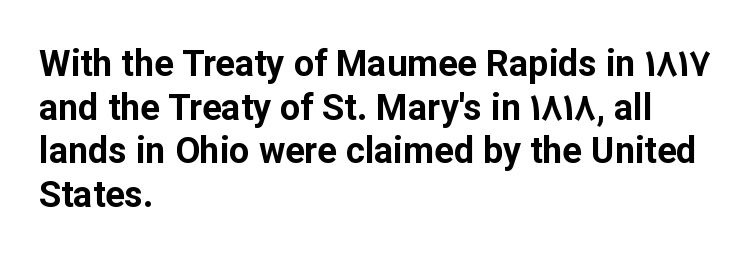
Q: Is the text bold? A: Yes.
Q: Is the text italic (slanted)? A: No, it is upright.
Q: Is the typeface a serif or a sans-serif typeface? A: Sans-serif.
Q: Is the text underlined? A: No.
Q: How is the paragraph aligned? A: Left-aligned.
Q: Is the spacing between letters normal or unusually wide? A: Normal.
Q: Width (condensed, normal, or wide)? A: Normal.
Q: Stroke contrast? A: Low.
Q: x-height? A: Medium.
Q: Monospaced? A: No.
